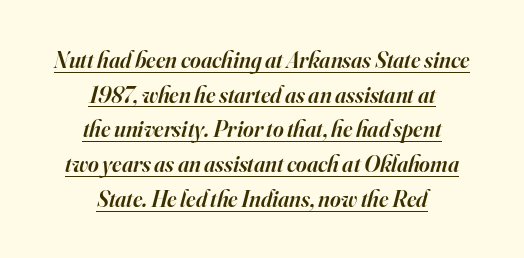
The image shows 23 px text type, italic (leaning right); set centered, normal line spacing (1.51x), normal letter spacing, underlined.
